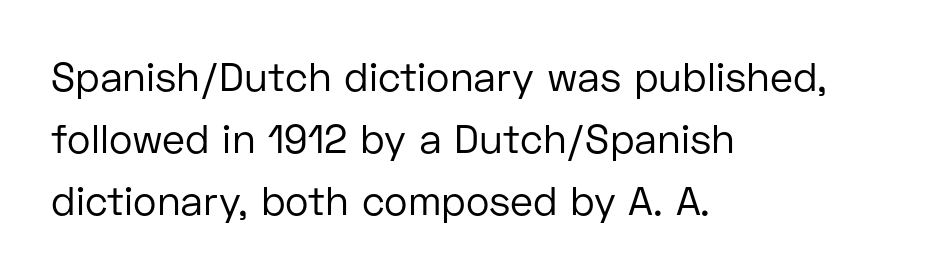
The image shows 40 px regular-weight sans-serif type, upright; set left-aligned, normal line spacing (1.55x), normal letter spacing, not underlined; low stroke contrast and a medium x-height.
